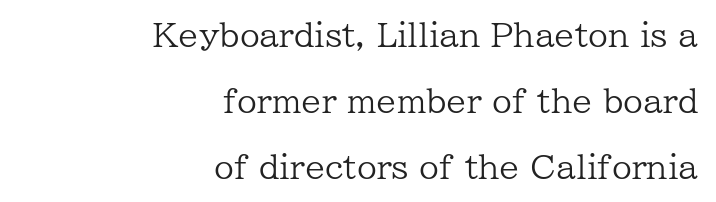
The leading is generous, giving the passage an open texture. Every character sits straight up, as roman type does. The typeface chosen for these lines features serifs. The line texture is even and compact thanks to regular tracking. The font is comparable to plain body text, perhaps lighter. Character widths vary here, with narrow letters taking less room than wide ones.
